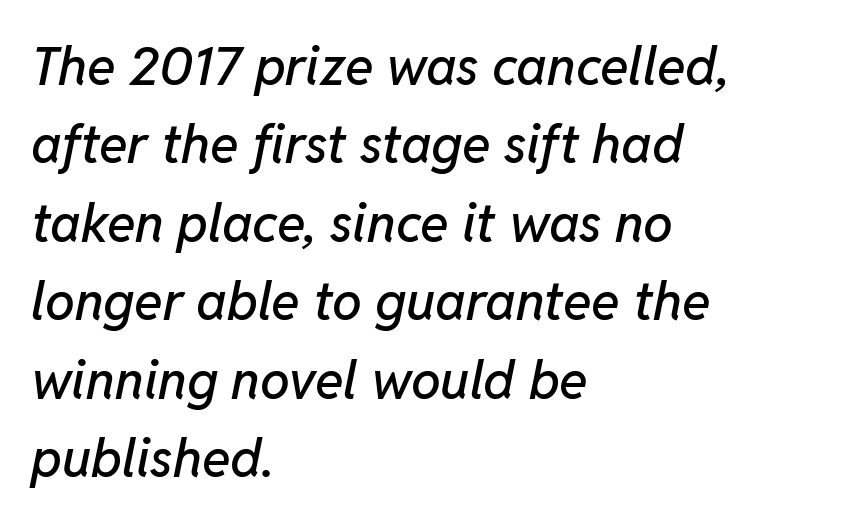
Q: Is the text italic (slanted)? A: Yes, it leans right by about 11 degrees.
Q: Is the text underlined? A: No.
Q: How is the paragraph aligned? A: Left-aligned.
Q: Is the spacing between letters normal or unusually wide? A: Normal.
Q: Is the spacing between lines tight, normal or loose? A: Normal.
Q: Width (condensed, normal, or wide)? A: Normal.
Q: Stroke contrast? A: Low.
Q: x-height? A: Medium.
Q: Monospaced? A: No.
